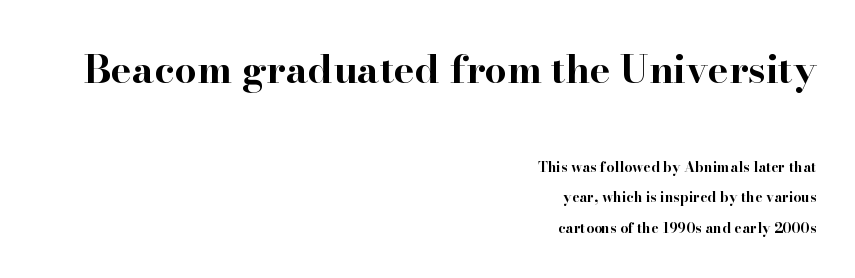
The passage shown has conventional tracking throughout. Is this a sans? No — the strokes have serifs. It's the straight-up-and-down kind of type. Two sizes are in play, and the larger belongs to the first block. Chunky letters — that's bold for sure. The block of text is sparse from top to bottom, with ample space between rows.
